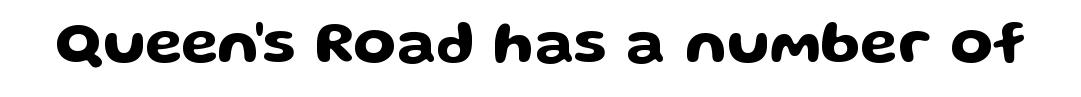
Q: Is the text italic (slanted)? A: No, it is upright.
Q: Is the typeface a serif or a sans-serif typeface? A: Sans-serif.
Q: Is the text underlined? A: No.
Q: Is the spacing between letters normal or unusually wide? A: Normal.
Q: Width (condensed, normal, or wide)? A: Wide.
Q: Stroke contrast? A: Low.
Q: x-height? A: Medium.
Q: Monospaced? A: No.
